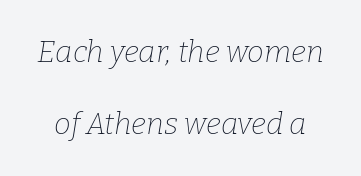
Q: Is the text bold? A: No.
Q: Is the text italic (slanted)? A: Yes, it leans right by about 9 degrees.
Q: Is the typeface a serif or a sans-serif typeface? A: Serif.
Q: Is the text underlined? A: No.
Q: Is the spacing between letters normal or unusually wide? A: Normal.
Q: Is the spacing between lines tight, normal or loose? A: Loose.
Q: Width (condensed, normal, or wide)? A: Normal.
Q: Stroke contrast? A: Low.
Q: x-height? A: Medium.
Q: Monospaced? A: No.
